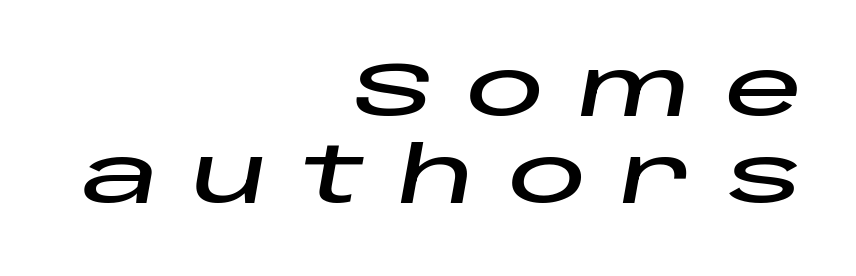
The lines are quadded right. Spacing verdict: proportional, widths tailored to each character. In terms of leading, this rendering errs on the cramped side. Spacing between characters has been opened up far beyond the box default.
